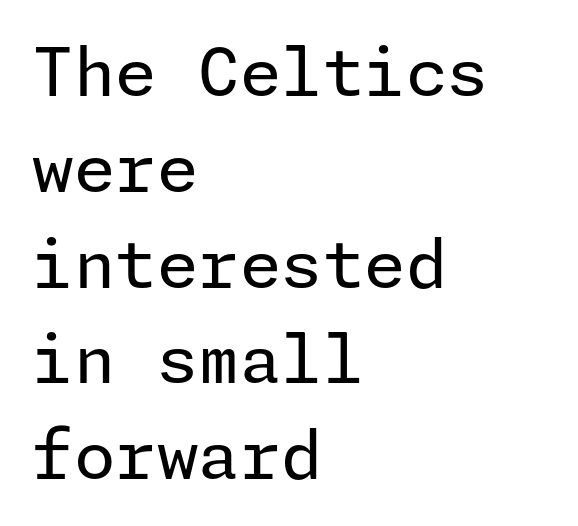
Q: Is the text bold? A: No.
Q: Is the text italic (slanted)? A: No, it is upright.
Q: Is the typeface a serif or a sans-serif typeface? A: Sans-serif.
Q: Is the text underlined? A: No.
Q: How is the paragraph aligned? A: Left-aligned.
Q: Is the spacing between letters normal or unusually wide? A: Normal.
Q: Is the spacing between lines tight, normal or loose? A: Normal.
Q: Width (condensed, normal, or wide)? A: Normal.
Q: Stroke contrast? A: Low.
Q: x-height? A: Medium.
